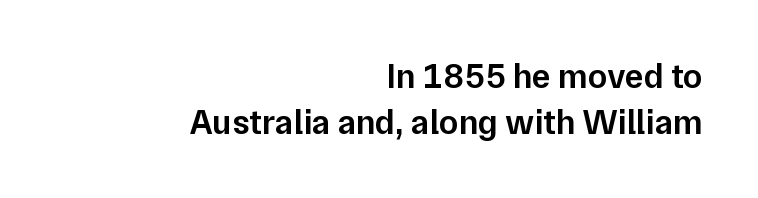
Q: Is the text bold? A: Semi-bold.
Q: Is the text italic (slanted)? A: No, it is upright.
Q: Is the typeface a serif or a sans-serif typeface? A: Sans-serif.
Q: Is the text underlined? A: No.
Q: How is the paragraph aligned? A: Right-aligned.
Q: Is the spacing between letters normal or unusually wide? A: Normal.
Q: Is the spacing between lines tight, normal or loose? A: Normal.
Q: Width (condensed, normal, or wide)? A: Normal.
Q: Stroke contrast? A: Low.
Q: x-height? A: Medium.
Q: Monospaced? A: No.
